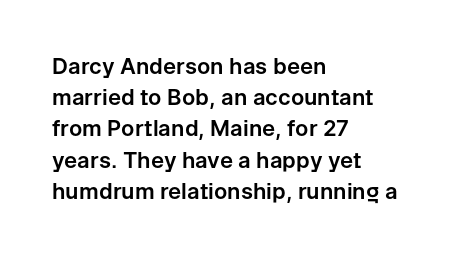
{"italic": "no", "underline": "no", "align": "left", "line_spacing": "normal", "line_spacing_ratio": 1.42, "letter_spacing": "normal", "letter_spacing_em": 0.0, "glyph_px": 22}
